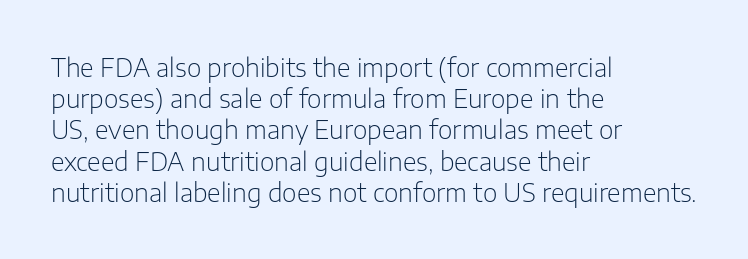
Spacing between characters is what you'd get straight out of the box. Ordinary non-slanted type is in use. The compositor pushed each line to the left boundary. Rows of type keep a routine distance in the vertical direction.
